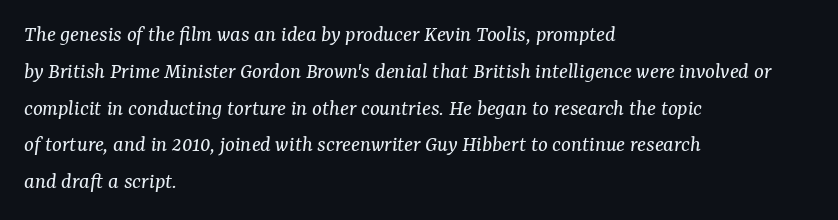
{"italic": "yes", "lean": "right", "slant_degrees": 7, "bold": "no", "underline": "no", "align": "left", "line_spacing": "normal", "line_spacing_ratio": 1.6, "letter_spacing": "normal", "letter_spacing_em": 0.0, "glyph_px": 23}
